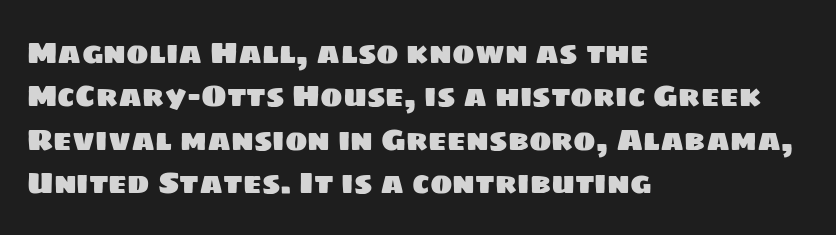
{"serif": "no", "width": "normal", "stroke_contrast": "low", "x_height": "large", "monospaced": "no", "underline": "no", "align": "left", "line_spacing": "normal", "line_spacing_ratio": 1.45, "letter_spacing": "normal", "letter_spacing_em": 0.0, "glyph_px": 30}
